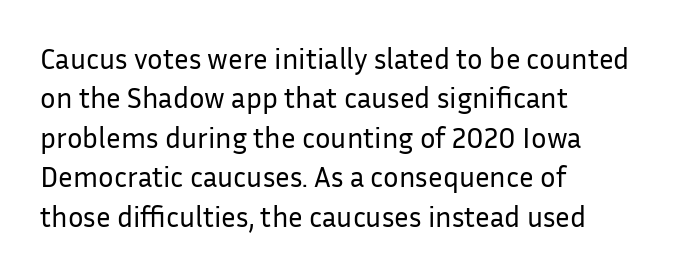
Q: Is the text bold? A: No.
Q: Is the text italic (slanted)? A: No, it is upright.
Q: Is the typeface a serif or a sans-serif typeface? A: Sans-serif.
Q: Is the text underlined? A: No.
Q: How is the paragraph aligned? A: Left-aligned.
Q: Is the spacing between letters normal or unusually wide? A: Normal.
Q: Is the spacing between lines tight, normal or loose? A: Normal.
Q: Width (condensed, normal, or wide)? A: Normal.
Q: Stroke contrast? A: Low.
Q: x-height? A: Medium.
Q: Monospaced? A: No.
